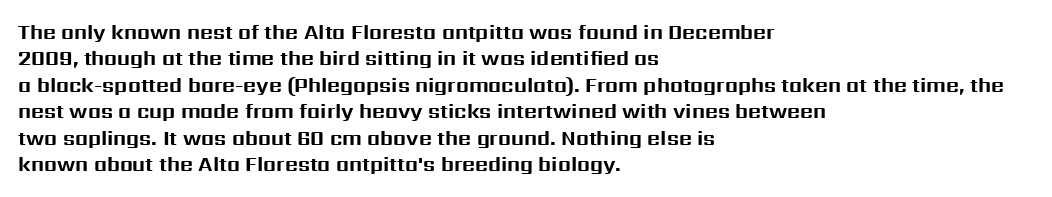
The image shows 20 px bold type, upright; set left-aligned, normal line spacing (1.32x), normal letter spacing, not underlined.
